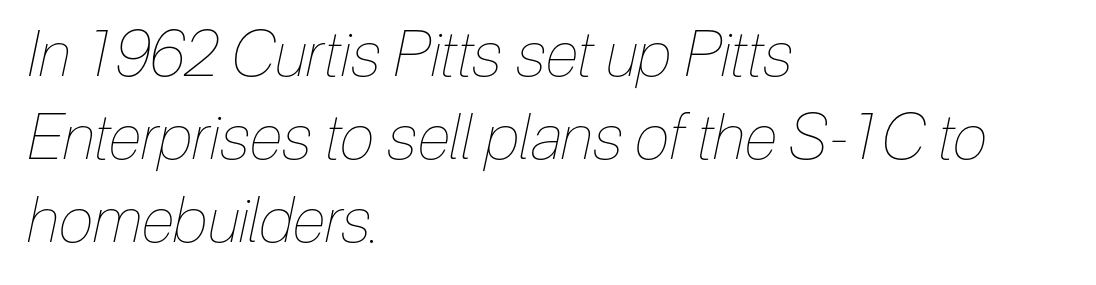
Q: Is the text bold? A: No.
Q: Is the text italic (slanted)? A: Yes, it leans right by about 12 degrees.
Q: Is the text underlined? A: No.
Q: How is the paragraph aligned? A: Left-aligned.
Q: Is the spacing between letters normal or unusually wide? A: Normal.
Q: Is the spacing between lines tight, normal or loose? A: Normal.
Q: Width (condensed, normal, or wide)? A: Condensed.
Q: Stroke contrast? A: Low.
Q: x-height? A: Medium.
Q: Monospaced? A: No.
